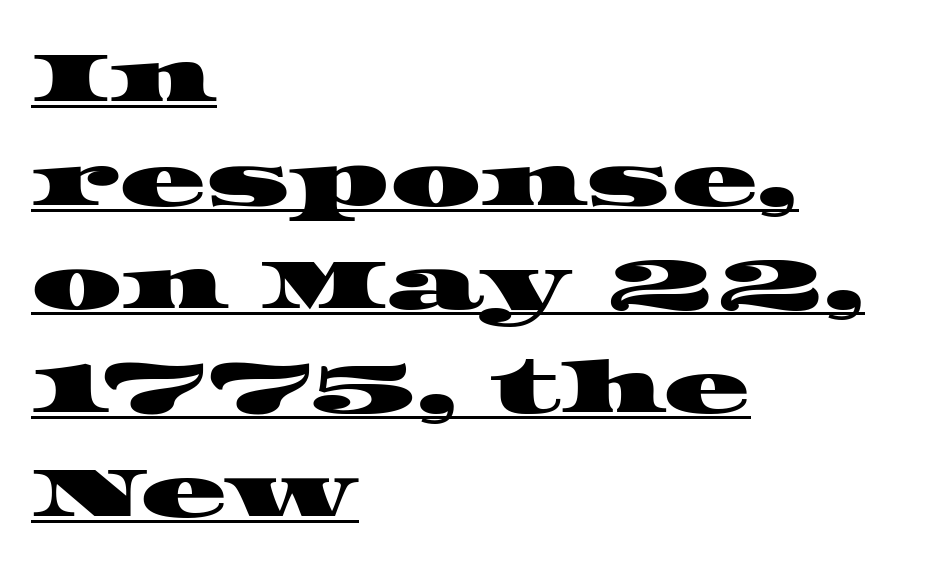
{"serif": "yes", "width": "wide", "stroke_contrast": "high", "x_height": "large", "monospaced": "no", "underline": "yes", "align": "left", "line_spacing": "normal", "line_spacing_ratio": 1.44, "letter_spacing": "normal", "letter_spacing_em": 0.0, "glyph_px": 72}
